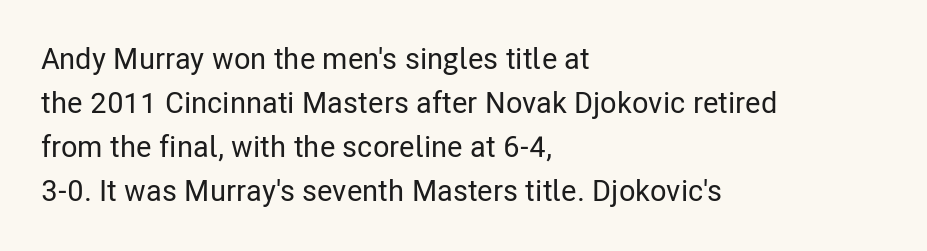
Q: Is the text italic (slanted)? A: No, it is upright.
Q: Is the typeface a serif or a sans-serif typeface? A: Sans-serif.
Q: Is the text underlined? A: No.
Q: How is the paragraph aligned? A: Left-aligned.
Q: Is the spacing between letters normal or unusually wide? A: Normal.
Q: Is the spacing between lines tight, normal or loose? A: Normal.
Q: Width (condensed, normal, or wide)? A: Condensed.
Q: Stroke contrast? A: Low.
Q: x-height? A: Medium.
Q: Monospaced? A: No.
